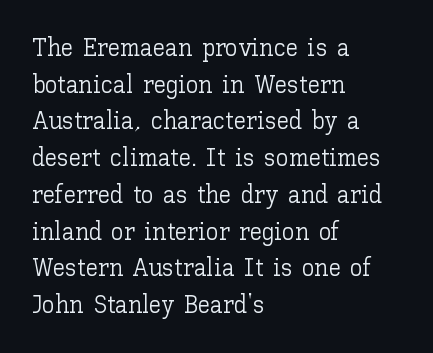
Q: Is the text bold? A: No.
Q: Is the text italic (slanted)? A: No, it is upright.
Q: Is the text underlined? A: No.
Q: How is the paragraph aligned? A: Left-aligned.
Q: Is the spacing between letters normal or unusually wide? A: Normal.
Q: Is the spacing between lines tight, normal or loose? A: Normal.
